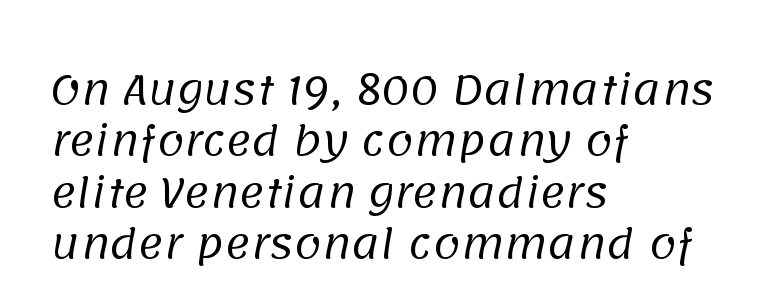
Each line starts at the same left margin while the right side varies. No chunkiness to these letters — they're not bold. Honestly, the row spacing looks completely unremarkable. Between one letter and the next there's only the usual sliver of space. Just letters on the line, the space beneath them empty. Unlike a traditional serif, this face leaves its strokes unadorned.
